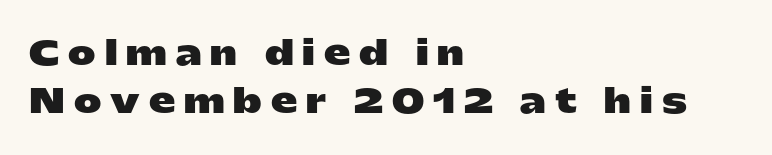
Tracking here is generous; glyphs stand well apart from one another. Line beginnings align vertically; line endings do not. Bold? Absolutely — the strokes are thick and heavy. Compared with typical paragraphs, the rows here are spaced about the same.
